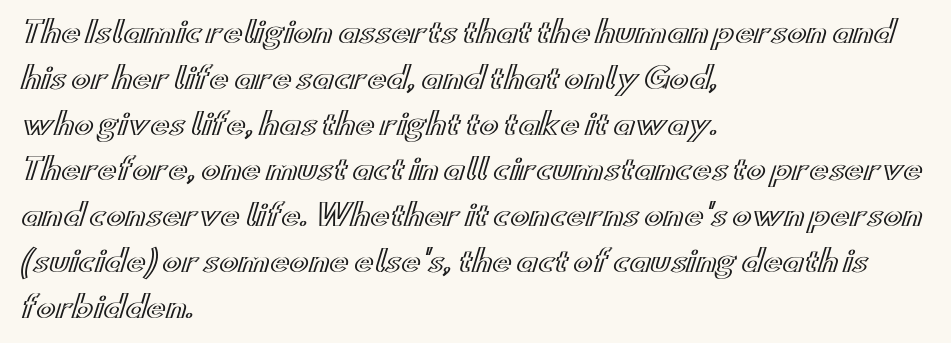
The image shows 29 px wide type; set left-aligned, normal line spacing (1.58x), normal letter spacing, not underlined; a small x-height.
